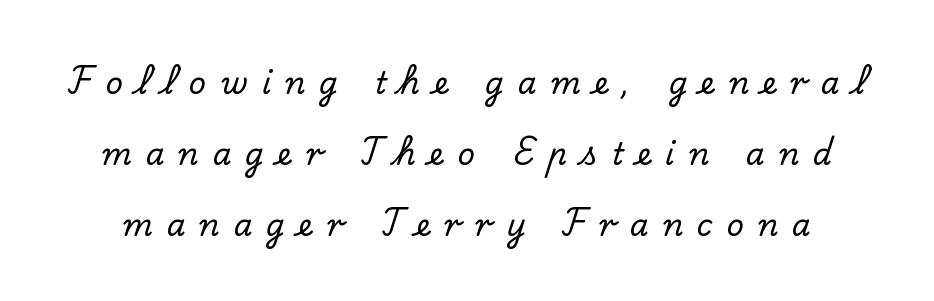
The image shows 30 px serif type; set loose line spacing (2.36x), unusually wide letter spacing (+0.47 em), not underlined; low stroke contrast and a small x-height.
